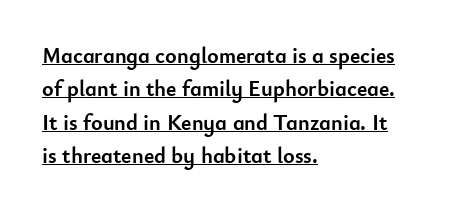
{"italic": "no", "bold": "yes", "underline": "yes", "align": "left", "line_spacing": "normal", "line_spacing_ratio": 1.52, "letter_spacing": "normal", "letter_spacing_em": 0.0, "glyph_px": 22}
